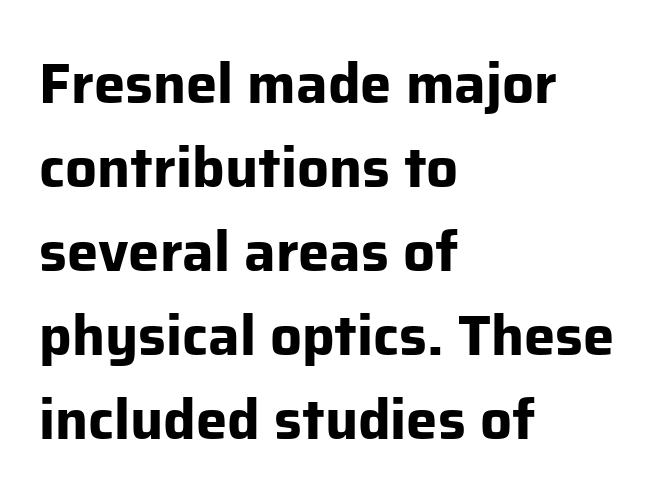
The image shows 56 px bold sans-serif type, upright; set left-aligned, normal line spacing (1.5x), normal letter spacing, not underlined; low stroke contrast and a medium x-height.
